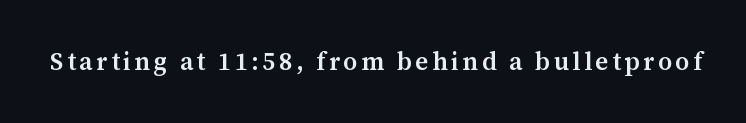
Q: Is the text bold? A: Semi-bold.
Q: Is the text italic (slanted)? A: No, it is upright.
Q: Is the text underlined? A: No.
